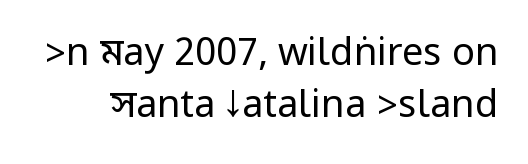
Q: Is the text bold? A: No.
Q: Is the text italic (slanted)? A: No, it is upright.
Q: Is the typeface a serif or a sans-serif typeface? A: Sans-serif.
Q: Is the text underlined? A: No.
Q: Is the spacing between letters normal or unusually wide? A: Normal.
Q: Is the spacing between lines tight, normal or loose? A: Normal.
Q: Width (condensed, normal, or wide)? A: Condensed.
Q: Stroke contrast? A: Low.
